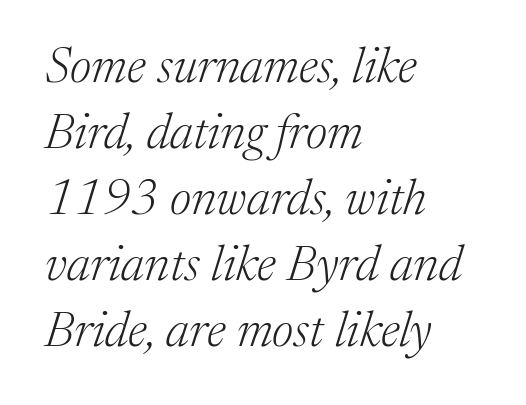
The typesetter chose a ragged-right arrangement here. A serif font was chosen for this passage. Vertically, the passage feels balanced, rows spaced as you'd expect. The face used here is rendered with its standard letterfit. Do the characters align in a grid? No, the font is proportional.
